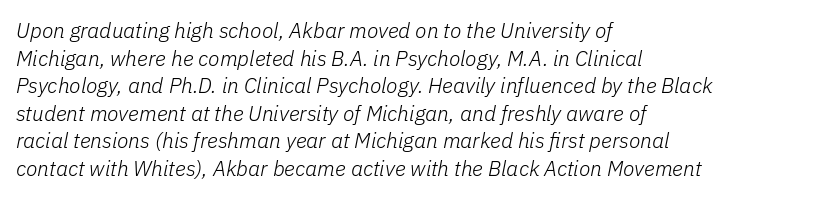
The image shows 21 px text type, italic (leaning right); set left-aligned, normal line spacing (1.31x), normal letter spacing, not underlined.
